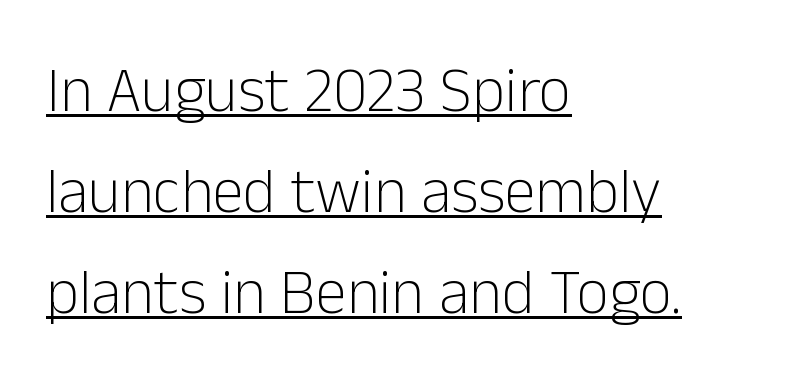
Q: Is the text bold? A: No.
Q: Is the text italic (slanted)? A: No, it is upright.
Q: Is the typeface a serif or a sans-serif typeface? A: Sans-serif.
Q: Is the text underlined? A: Yes.
Q: How is the paragraph aligned? A: Left-aligned.
Q: Is the spacing between letters normal or unusually wide? A: Normal.
Q: Is the spacing between lines tight, normal or loose? A: Normal.
Q: Width (condensed, normal, or wide)? A: Normal.
Q: Stroke contrast? A: Low.
Q: x-height? A: Medium.
Q: Monospaced? A: No.
